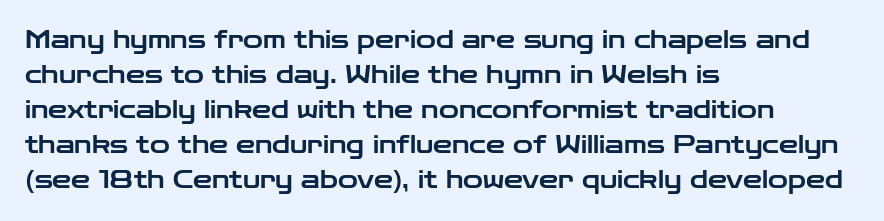
The image shows 24 px text type, upright; set left-aligned, normal line spacing (1.46x), normal letter spacing, not underlined.
